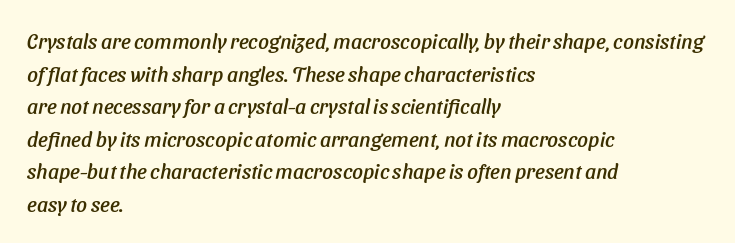
Style check: oblique. Descenders hang freely into open space. This block has exactly the height ordinary leading produces. This sample is left-justified, so line endings fall wherever the words run out. There is no visible air inserted between adjacent glyphs.
